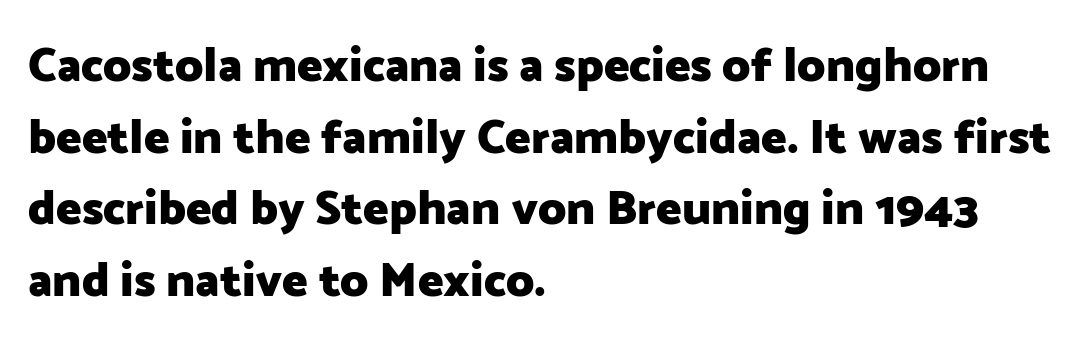
{"serif": "no", "italic": "no", "bold": "yes", "weight": "heavy", "width": "normal", "stroke_contrast": "low", "x_height": "medium", "monospaced": "no", "underline": "no", "align": "left", "line_spacing": "normal", "line_spacing_ratio": 1.49, "letter_spacing": "normal", "letter_spacing_em": 0.0, "glyph_px": 48}
